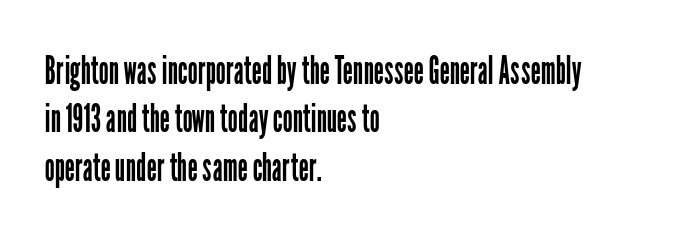
The image shows 40 px regular-weight, condensed sans-serif type, upright; set left-aligned, line spacing 1.21x, normal letter spacing, not underlined; low stroke contrast and a medium x-height.
